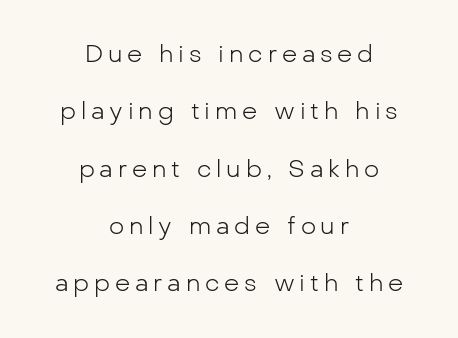
{"italic": "no", "bold": "no", "underline": "no", "align": "center", "line_spacing": "loose", "line_spacing_ratio": 2.39, "letter_spacing": "wide", "letter_spacing_em": 0.2, "glyph_px": 24}
